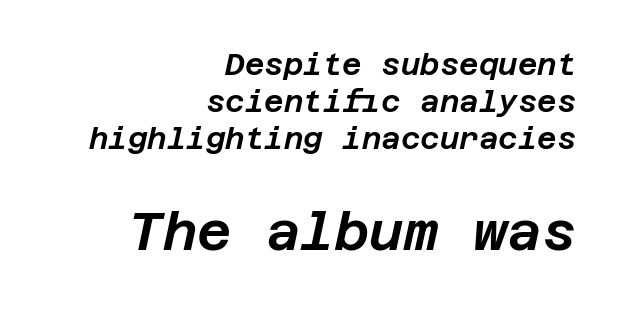
{"italic": "yes", "lean": "right", "slant_degrees": 12, "width": "normal", "stroke_contrast": "low", "x_height": "large", "underline": "no", "align": "right", "line_spacing_ratio": 1.24, "letter_spacing": "normal", "letter_spacing_em": 0.0, "larger_block": "second", "size_ratio": 1.77, "glyph_px": 53}
